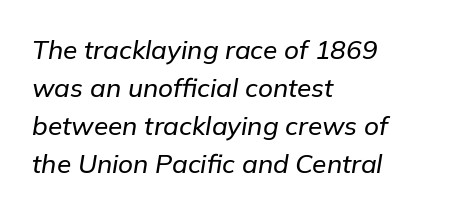
{"italic": "yes", "lean": "right", "slant_degrees": 9, "underline": "no", "align": "left", "line_spacing": "normal", "line_spacing_ratio": 1.46, "letter_spacing": "normal", "letter_spacing_em": 0.0, "glyph_px": 26}
